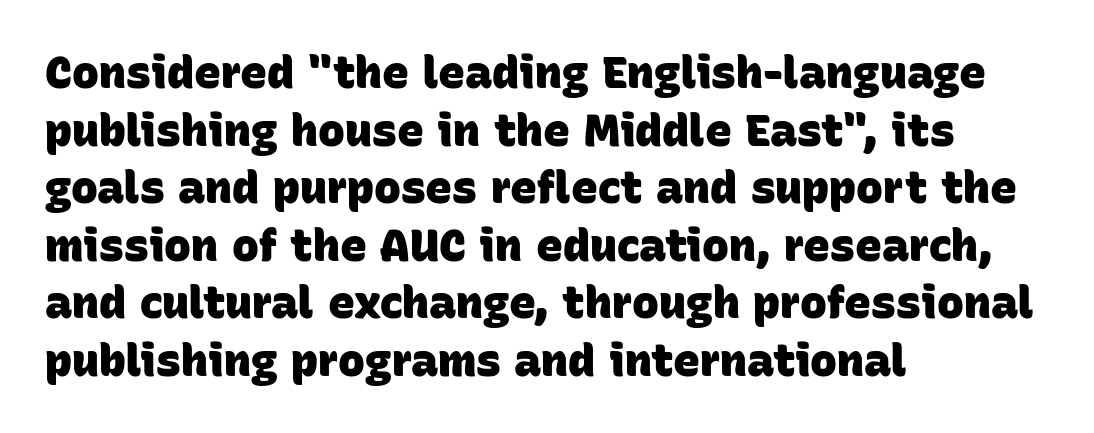
The image shows 45 px heavy sans-serif type; set left-aligned, normal line spacing (1.28x), normal letter spacing, not underlined; low stroke contrast and a large x-height.
